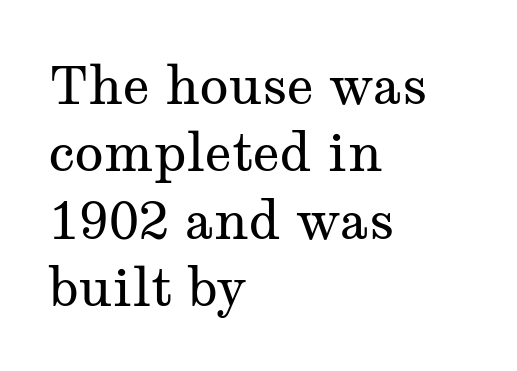
Q: Is the text bold? A: No.
Q: Is the text italic (slanted)? A: No, it is upright.
Q: Is the typeface a serif or a sans-serif typeface? A: Serif.
Q: Is the text underlined? A: No.
Q: How is the paragraph aligned? A: Left-aligned.
Q: Is the spacing between letters normal or unusually wide? A: Normal.
Q: Is the spacing between lines tight, normal or loose? A: Normal.
Q: Width (condensed, normal, or wide)? A: Wide.
Q: Stroke contrast? A: Medium.
Q: x-height? A: Medium.
Q: Monospaced? A: No.
